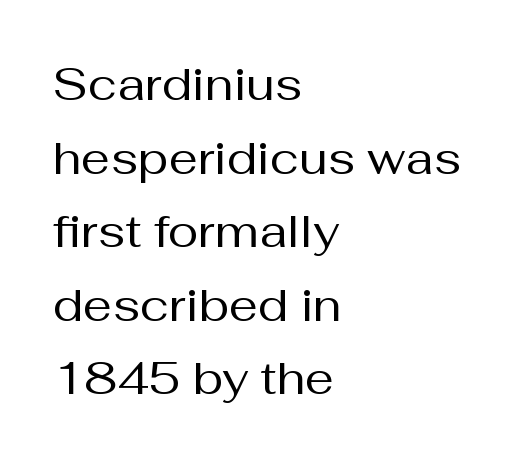
Check under the words: just untouched page. Reading down the block, your eye returns to a fixed left position each line. The face used here is proportionally spaced, like ordinary book or web type. You can tell it's not italic because the verticals are truly vertical. The passage shown stacks its lines at a standard gap. Are there feet on the stems? There aren't — it's a sans.
